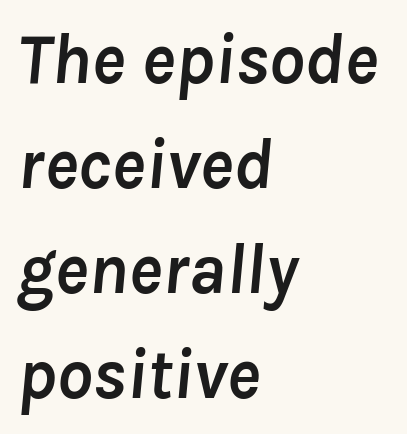
Q: Is the text bold? A: Yes.
Q: Is the text italic (slanted)? A: Yes, it leans right by about 8 degrees.
Q: Is the text underlined? A: No.
Q: How is the paragraph aligned? A: Left-aligned.
Q: Is the spacing between letters normal or unusually wide? A: Normal.
Q: Is the spacing between lines tight, normal or loose? A: Normal.
Q: Width (condensed, normal, or wide)? A: Normal.
Q: Stroke contrast? A: Low.
Q: x-height? A: Medium.
Q: Monospaced? A: No.
